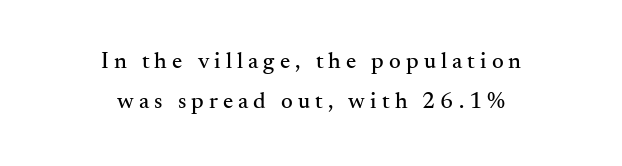
The image shows 23 px text type, upright; set centered, line spacing 1.72x, unusually wide letter spacing (+0.22 em), not underlined.
